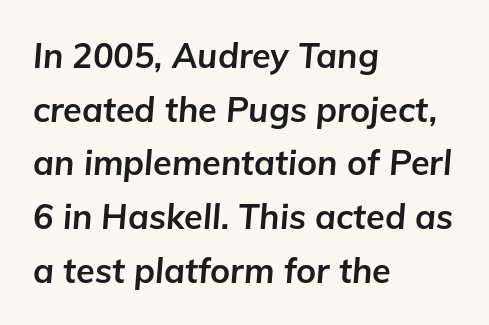
Is this a fixed-width face? No — the glyphs have proportional, varying widths. Standard letterfit; no display-style spreading of the glyphs. A classic flush-left, rag-right setting is used for this passage. Students, this is bold: see how much ink each stroke carries. Plain, unruled lines of type. Observe the lean: these are italic letterforms.
